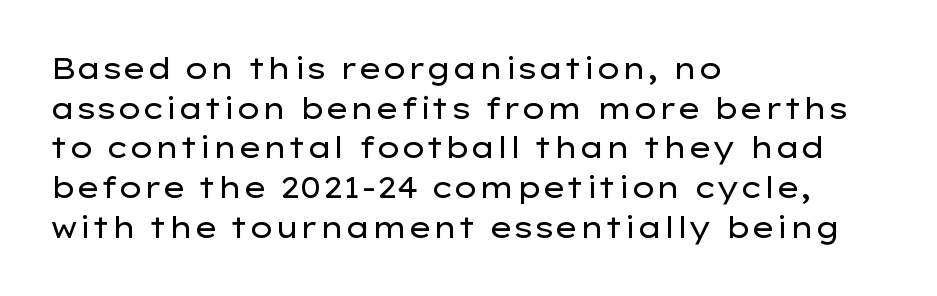
{"serif": "no", "italic": "no", "bold": "no", "weight": "regular", "width": "wide", "stroke_contrast": "low", "x_height": "medium", "monospaced": "no", "underline": "no", "align": "left", "line_spacing": "normal", "line_spacing_ratio": 1.37, "letter_spacing": "normal", "letter_spacing_em": 0.0, "glyph_px": 29}
